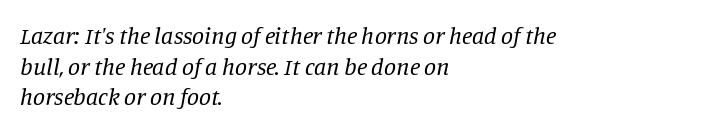
{"italic": "yes", "lean": "right", "slant_degrees": 11, "bold": "no", "underline": "no", "align": "left", "line_spacing": "normal", "line_spacing_ratio": 1.28, "letter_spacing": "normal", "letter_spacing_em": 0.0, "glyph_px": 24}
